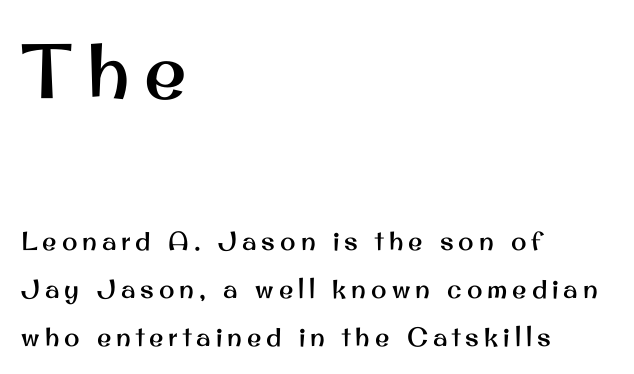
Q: Is the text italic (slanted)? A: No, it is upright.
Q: Is the typeface a serif or a sans-serif typeface? A: Sans-serif.
Q: Is the text underlined? A: No.
Q: How is the paragraph aligned? A: Left-aligned.
Q: Which block of text is set in a larger size, the first (top) or the second (bottom)? A: The first (top) one.
Q: Width (condensed, normal, or wide)? A: Normal.
Q: Stroke contrast? A: Medium.
Q: x-height? A: Small.
Q: Monospaced? A: No.
